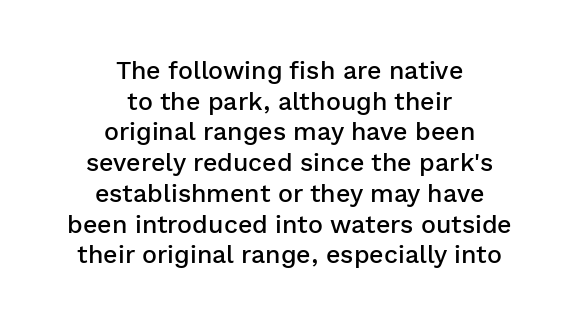
The image shows 25 px text type, upright; set centered, line spacing 1.23x, normal letter spacing, not underlined.
